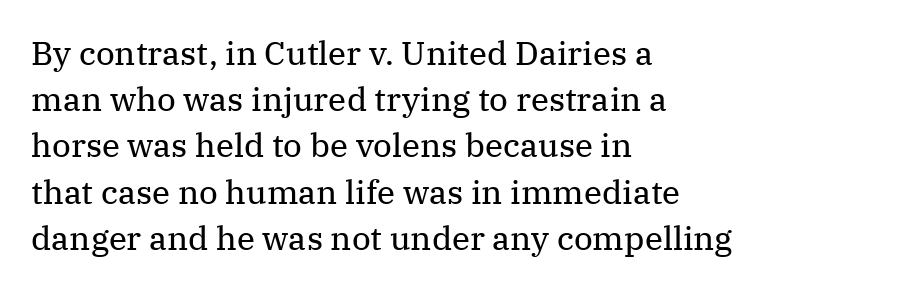
Caption: standard tracking, unaltered. A clean baseline with only descenders dipping below it. A typesetter would mark this as roman, not italic. Stem width sits at or under what a default text font uses. The text block is weighted toward the left margin, trailing off unevenly rightward.
